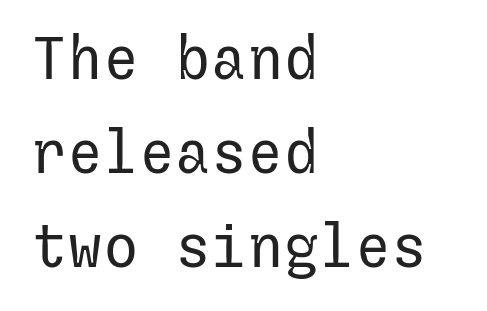
This reads as an unemphasized weight, regular at the heaviest. Nope, not italic — everything's standing straight. Notice how the passage keeps a crisp vertical edge on the left only. Default kerning and tracking; the words read as compact shapes.
